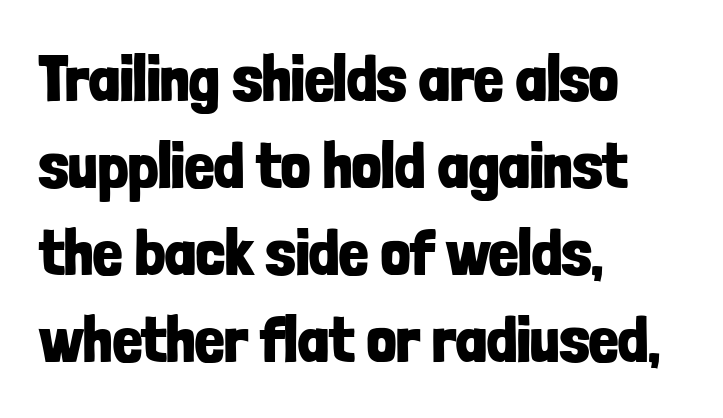
Q: Is the text bold? A: Yes.
Q: Is the text italic (slanted)? A: No, it is upright.
Q: Is the typeface a serif or a sans-serif typeface? A: Sans-serif.
Q: Is the text underlined? A: No.
Q: How is the paragraph aligned? A: Left-aligned.
Q: Is the spacing between letters normal or unusually wide? A: Normal.
Q: Is the spacing between lines tight, normal or loose? A: Normal.
Q: Width (condensed, normal, or wide)? A: Condensed.
Q: Stroke contrast? A: Low.
Q: x-height? A: Medium.
Q: Monospaced? A: No.
